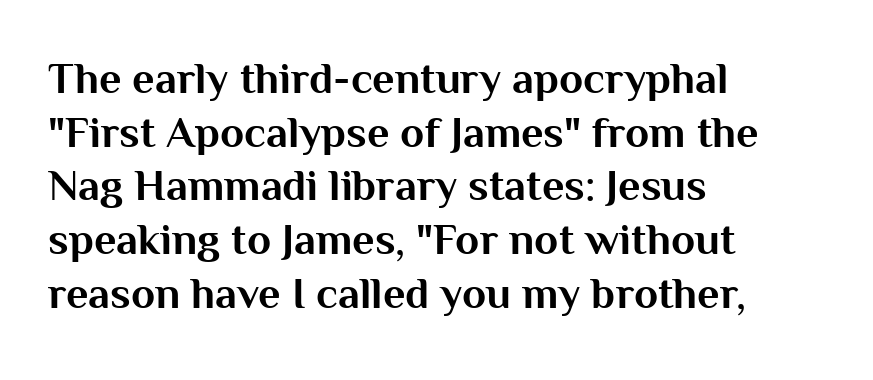
The image shows 44 px bold sans-serif type, upright; set left-aligned, line spacing 1.22x, normal letter spacing, not underlined; medium stroke contrast and a medium x-height.
